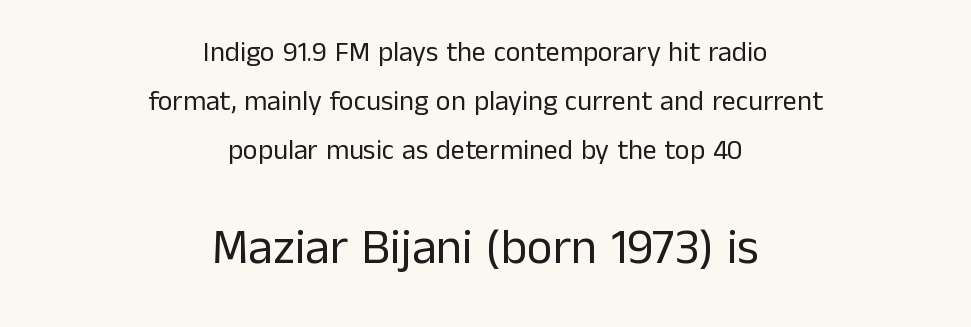
Q: Is the text bold? A: No.
Q: Is the text italic (slanted)? A: No, it is upright.
Q: Is the typeface a serif or a sans-serif typeface? A: Sans-serif.
Q: Is the text underlined? A: No.
Q: How is the paragraph aligned? A: Centered.
Q: Is the spacing between letters normal or unusually wide? A: Normal.
Q: Which block of text is set in a larger size, the first (top) or the second (bottom)? A: The second (bottom) one.
Q: Width (condensed, normal, or wide)? A: Normal.
Q: Stroke contrast? A: Low.
Q: x-height? A: Medium.
Q: Monospaced? A: No.
